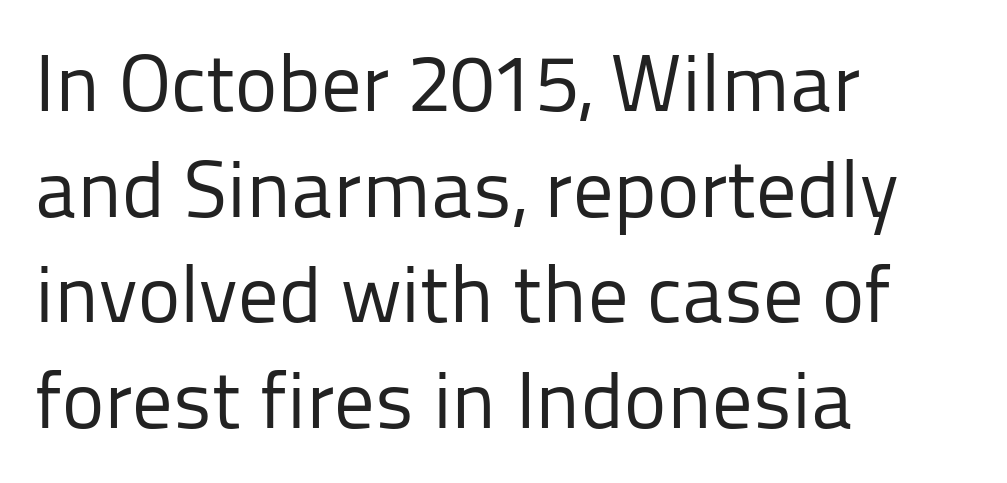
The image shows 80 px regular-weight sans-serif type, upright; set left-aligned, normal line spacing (1.32x), normal letter spacing, not underlined; low stroke contrast and a medium x-height.
